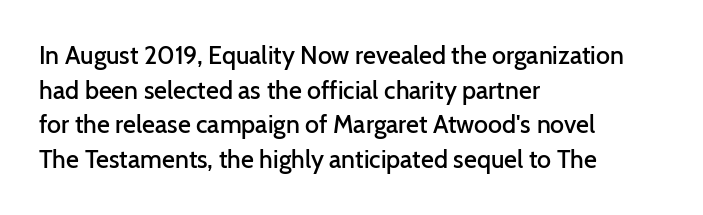
Q: Is the text bold? A: Semi-bold.
Q: Is the text italic (slanted)? A: No, it is upright.
Q: Is the text underlined? A: No.
Q: How is the paragraph aligned? A: Left-aligned.
Q: Is the spacing between letters normal or unusually wide? A: Normal.
Q: Is the spacing between lines tight, normal or loose? A: Normal.
